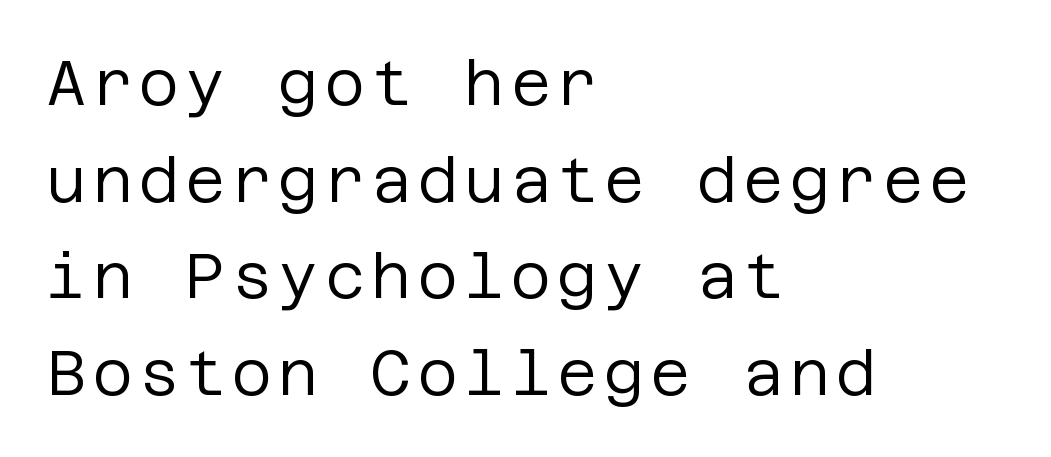
Only glyphs here, with clear space below each row. Check where the strokes stop: nothing finishes them off — pure sans. These glyphs show unthickened strokes, regular width or finer. Every row of glyphs begins at an identical x-position on the left. Vertical spacing — default.
